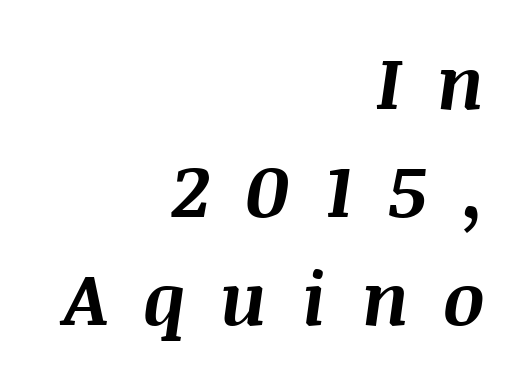
The face used here is proportionally spaced, like ordinary book or web type. Vertically, the passage feels balanced, rows spaced as you'd expect. The face used here is rendered with a markedly widened letterfit. Style check: oblique.
